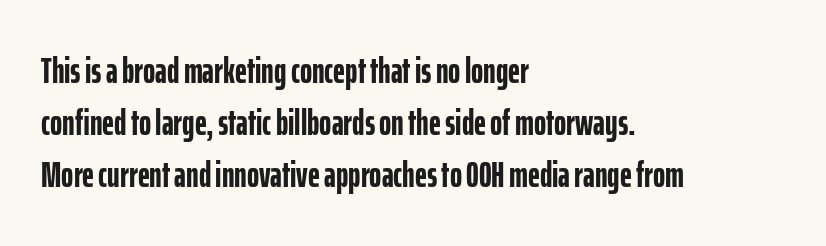
Q: Is the text bold? A: Yes.
Q: Is the text italic (slanted)? A: No, it is upright.
Q: Is the typeface a serif or a sans-serif typeface? A: Sans-serif.
Q: Is the text underlined? A: No.
Q: How is the paragraph aligned? A: Left-aligned.
Q: Is the spacing between letters normal or unusually wide? A: Normal.
Q: Is the spacing between lines tight, normal or loose? A: Normal.
Q: Width (condensed, normal, or wide)? A: Condensed.
Q: Stroke contrast? A: Low.
Q: x-height? A: Medium.
Q: Monospaced? A: No.
